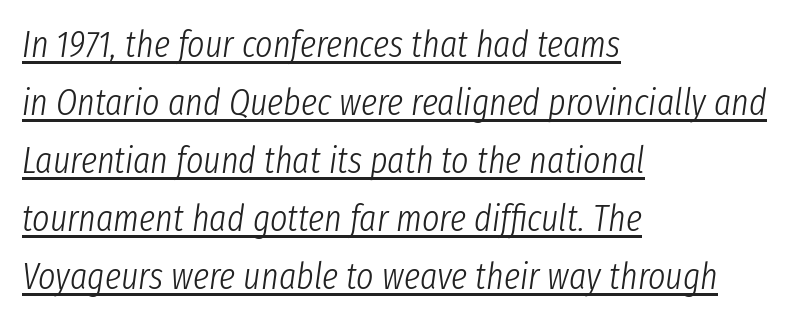
Q: Is the text bold? A: No.
Q: Is the text italic (slanted)? A: Yes, it leans right by about 8 degrees.
Q: Is the text underlined? A: Yes.
Q: How is the paragraph aligned? A: Left-aligned.
Q: Is the spacing between letters normal or unusually wide? A: Normal.
Q: Is the spacing between lines tight, normal or loose? A: Normal.
Q: Width (condensed, normal, or wide)? A: Condensed.
Q: Stroke contrast? A: Low.
Q: x-height? A: Medium.
Q: Monospaced? A: No.
